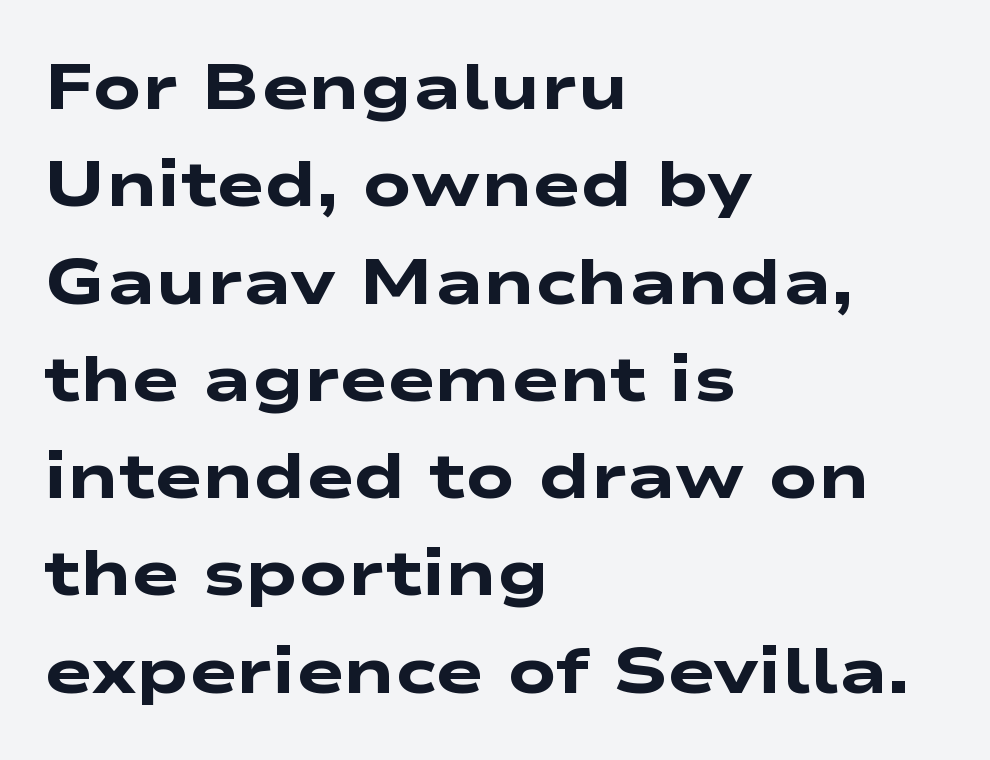
The image shows 64 px heavy, wide sans-serif type; set left-aligned, normal line spacing (1.52x), normal letter spacing, not underlined; low stroke contrast and a medium x-height.
